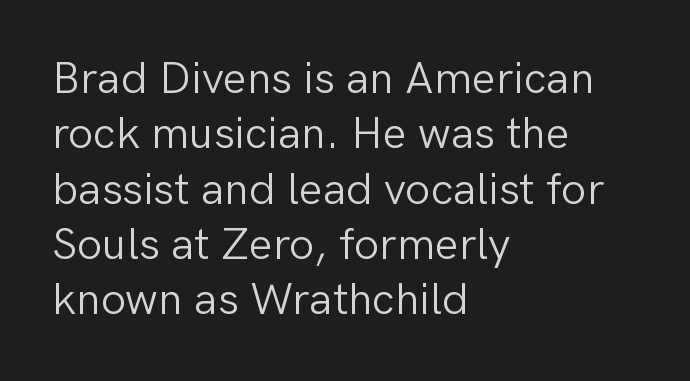
Has an underline been added? It has not. A typesetter would call this zero additional tracking. Note the varied advance widths — an 'i' is clearly narrower than an 'm'. A typesetter would label this face a sans.
